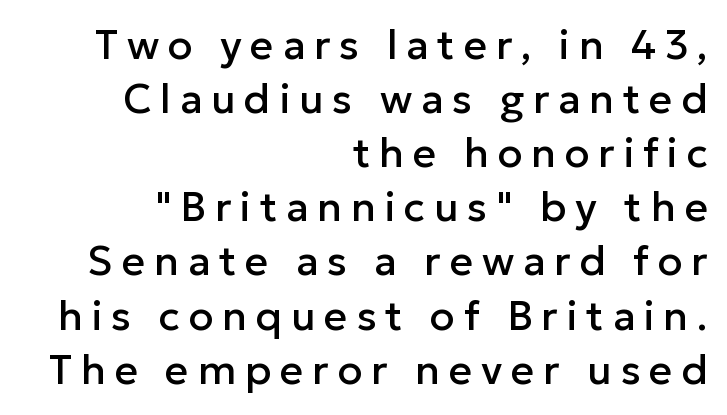
Q: Is the text italic (slanted)? A: No, it is upright.
Q: Is the typeface a serif or a sans-serif typeface? A: Sans-serif.
Q: Is the text underlined? A: No.
Q: How is the paragraph aligned? A: Right-aligned.
Q: Is the spacing between letters normal or unusually wide? A: Unusually wide.
Q: Is the spacing between lines tight, normal or loose? A: Normal.
Q: Width (condensed, normal, or wide)? A: Normal.
Q: Stroke contrast? A: Low.
Q: x-height? A: Medium.
Q: Monospaced? A: No.
